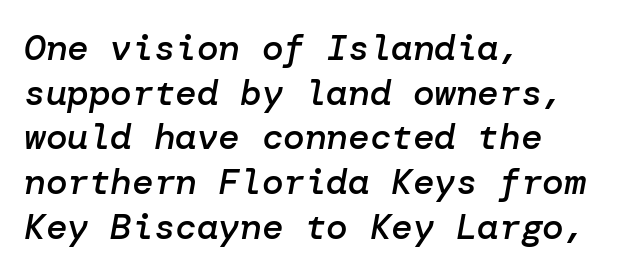
The letters are slanted; this is an italic face. Strokes here are thickened, but only to semibold level. The line texture is even and compact thanks to regular tracking. Left-aligned paragraph, ragged on the right. Decoration check: the copy has no underline.
